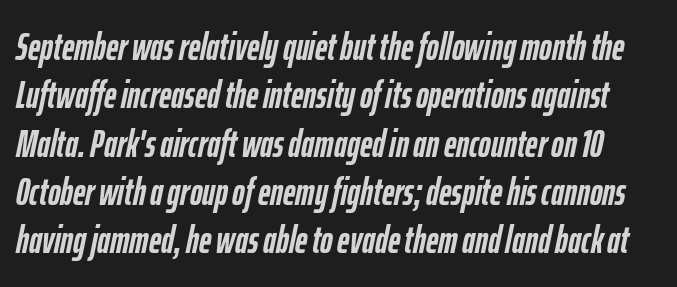
The image shows 38 px semibold, condensed type, italic (leaning right); set normal line spacing (1.27x), normal letter spacing, not underlined; low stroke contrast and a medium x-height.
